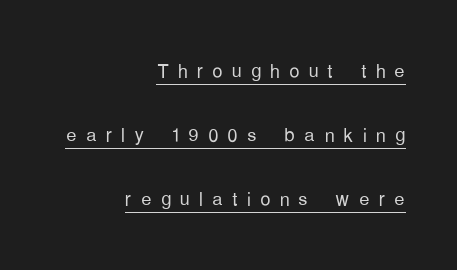
The image shows 26 px text type, upright; set right-aligned, loose line spacing (2.47x), unusually wide letter spacing (+0.35 em), underlined.
